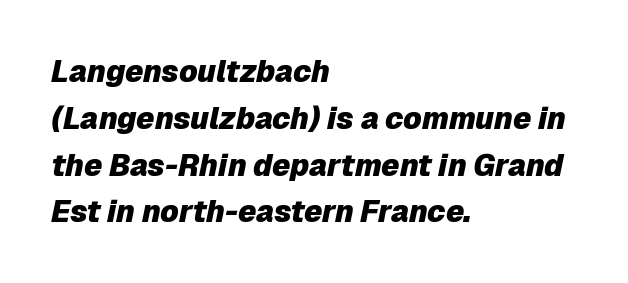
{"italic": "yes", "lean": "right", "slant_degrees": 12, "bold": "yes", "weight": "heavy", "width": "normal", "stroke_contrast": "low", "x_height": "medium", "monospaced": "no", "underline": "no", "align": "left", "line_spacing": "normal", "line_spacing_ratio": 1.56, "letter_spacing": "normal", "letter_spacing_em": 0.0, "glyph_px": 30}
